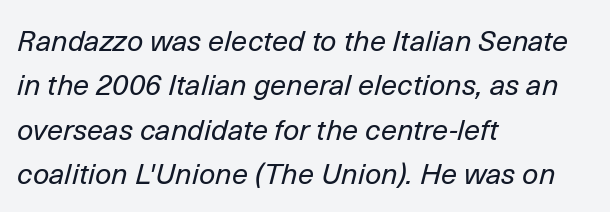
{"italic": "yes", "lean": "right", "slant_degrees": 14, "bold": "no", "weight": "regular", "width": "normal", "stroke_contrast": "low", "x_height": "medium", "monospaced": "no", "underline": "no", "align": "left", "line_spacing": "normal", "line_spacing_ratio": 1.53, "letter_spacing": "normal", "letter_spacing_em": 0.0, "glyph_px": 29}
